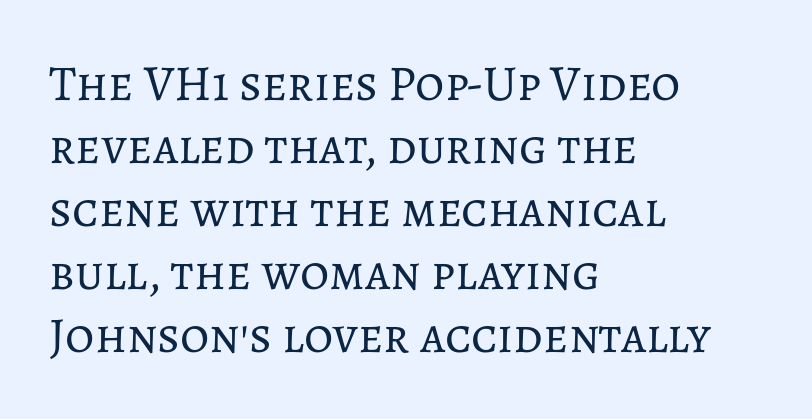
{"italic": "no", "bold": "no", "weight": "regular", "width": "normal", "stroke_contrast": "low", "x_height": "medium", "monospaced": "no", "underline": "no", "align": "left", "line_spacing": "normal", "line_spacing_ratio": 1.26, "letter_spacing": "normal", "letter_spacing_em": 0.0, "glyph_px": 50}
